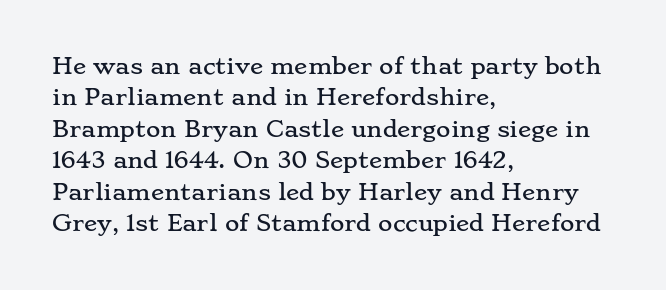
{"italic": "no", "underline": "no", "align": "left", "line_spacing": "normal", "line_spacing_ratio": 1.43, "letter_spacing": "normal", "letter_spacing_em": 0.0, "glyph_px": 22}
